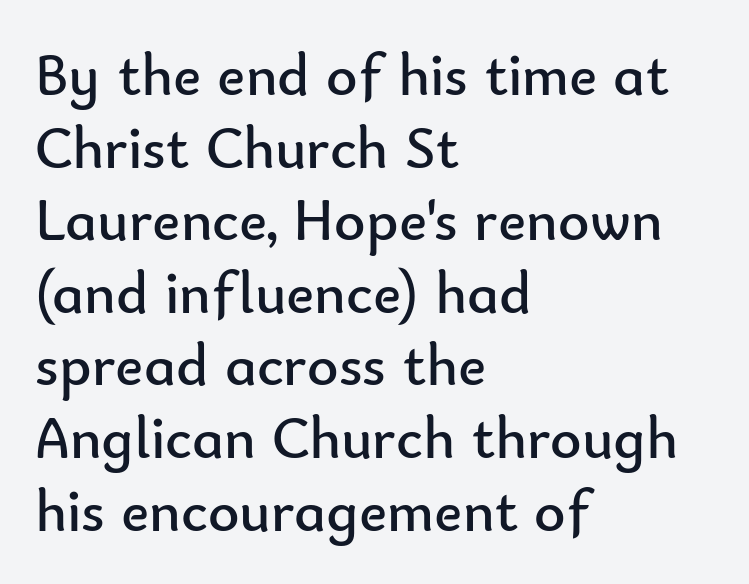
{"serif": "no", "italic": "no", "bold": "no", "weight": "regular", "width": "normal", "stroke_contrast": "low", "x_height": "small", "monospaced": "no", "underline": "no", "align": "left", "line_spacing_ratio": 1.21, "letter_spacing": "normal", "letter_spacing_em": 0.0, "glyph_px": 60}
